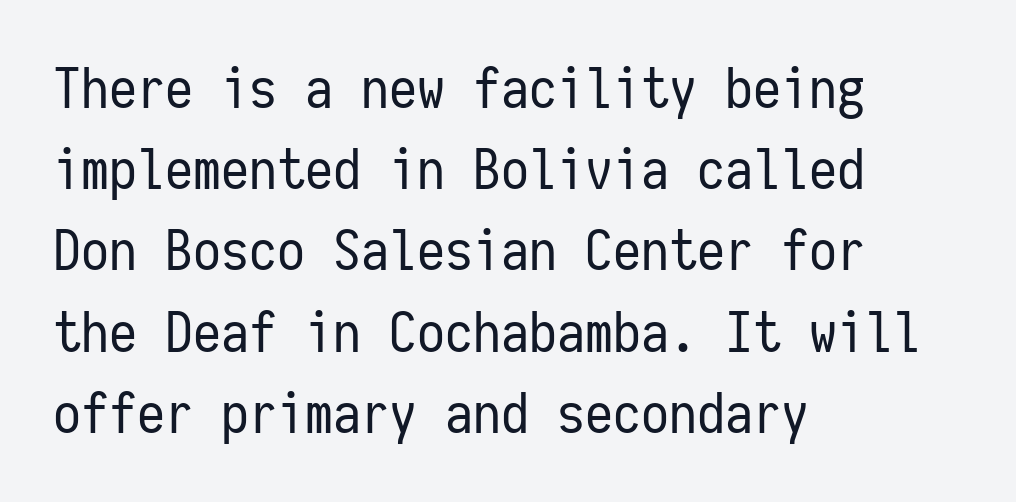
The image shows 56 px regular-weight, condensed sans-serif type, upright, monospaced; set left-aligned, normal line spacing (1.45x), normal letter spacing, not underlined; low stroke contrast and a medium x-height.
